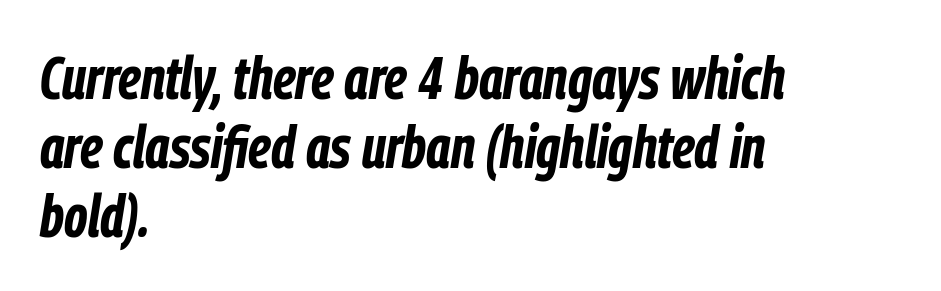
Q: Is the text bold? A: Yes.
Q: Is the text italic (slanted)? A: Yes, it leans right by about 9 degrees.
Q: Is the text underlined? A: No.
Q: How is the paragraph aligned? A: Left-aligned.
Q: Is the spacing between letters normal or unusually wide? A: Normal.
Q: Is the spacing between lines tight, normal or loose? A: Tight.
Q: Width (condensed, normal, or wide)? A: Condensed.
Q: Stroke contrast? A: Low.
Q: x-height? A: Medium.
Q: Monospaced? A: No.
